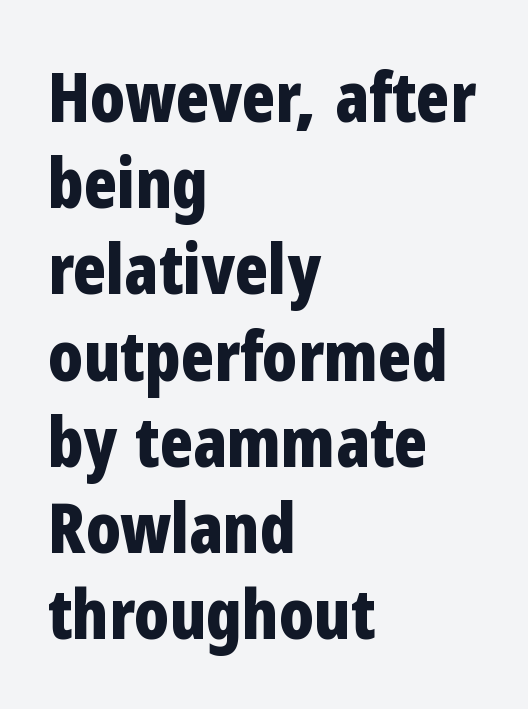
The image shows 69 px bold, condensed sans-serif type, upright; set left-aligned, normal line spacing (1.25x), normal letter spacing, not underlined; low stroke contrast and a medium x-height.
